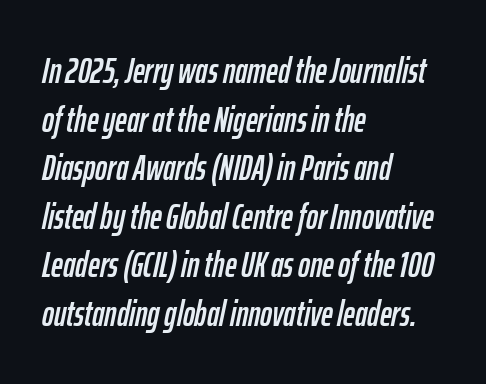
The image shows 36 px condensed type, italic (leaning right); set left-aligned, normal line spacing (1.35x), normal letter spacing, not underlined; low stroke contrast and a medium x-height.
